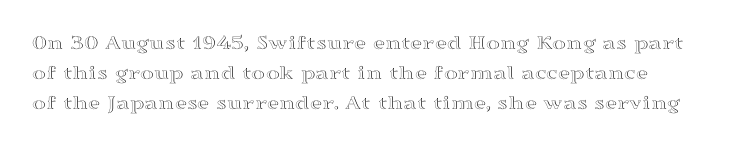
Q: Is the text italic (slanted)? A: No, it is upright.
Q: Is the text underlined? A: No.
Q: Is the spacing between letters normal or unusually wide? A: Normal.
Q: Is the spacing between lines tight, normal or loose? A: Normal.
